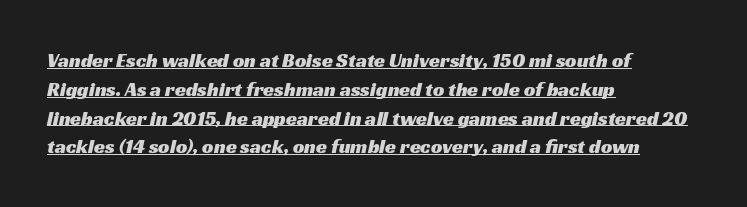
The image shows 20 px text type; set left-aligned, normal line spacing (1.44x), normal letter spacing, underlined.
